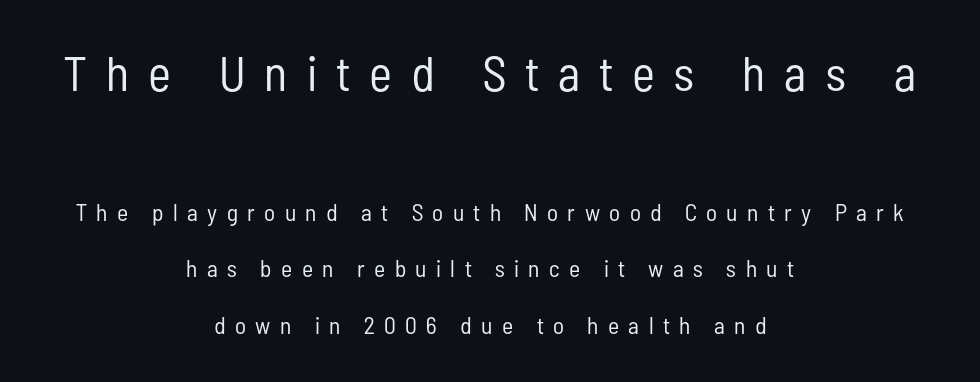
The image shows 49 px regular-weight, condensed sans-serif type, upright; set centered, loose line spacing (2.36x), unusually wide letter spacing (+0.39 em), not underlined; the first (top) block is 2.04x larger; low stroke contrast and a medium x-height.
